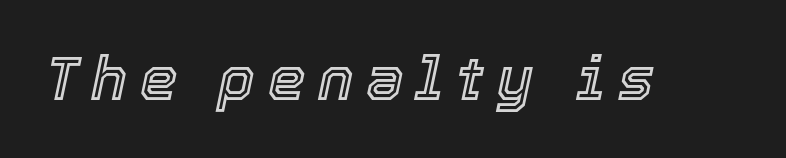
The image shows 60 px text type, italic (leaning right); set unusually wide letter spacing (+0.21 em), not underlined; a medium x-height.
